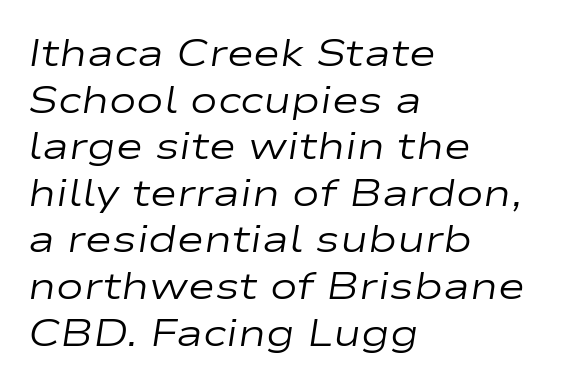
The image shows 37 px regular-weight, wide type, italic (leaning right); set left-aligned, normal line spacing (1.26x), normal letter spacing, not underlined; low stroke contrast and a medium x-height.
